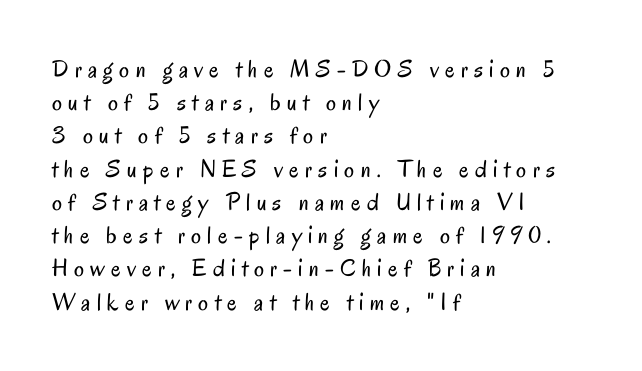
The image shows 25 px text type, upright; set left-aligned, normal line spacing (1.33x), unusually wide letter spacing (+0.25 em), not underlined.
